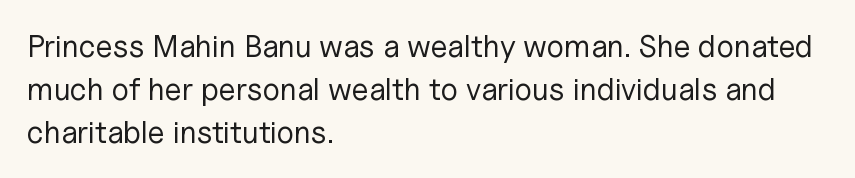
The image shows 31 px regular-weight sans-serif type, upright; set left-aligned, normal line spacing (1.38x), normal letter spacing, not underlined; low stroke contrast and a medium x-height.
